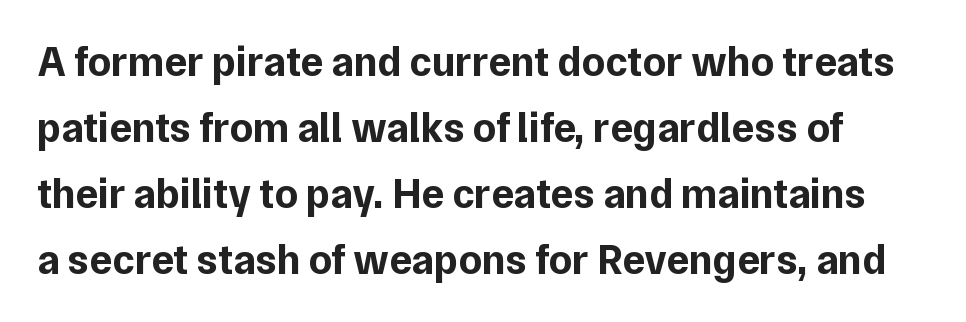
The image shows 42 px bold sans-serif type, upright; set normal line spacing (1.57x), normal letter spacing, not underlined; low stroke contrast and a medium x-height.
